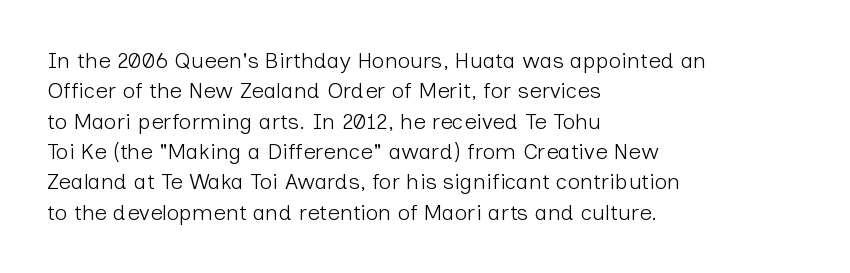
Q: Is the text bold? A: No.
Q: Is the text italic (slanted)? A: No, it is upright.
Q: Is the text underlined? A: No.
Q: How is the paragraph aligned? A: Left-aligned.
Q: Is the spacing between letters normal or unusually wide? A: Normal.
Q: Is the spacing between lines tight, normal or loose? A: Normal.
